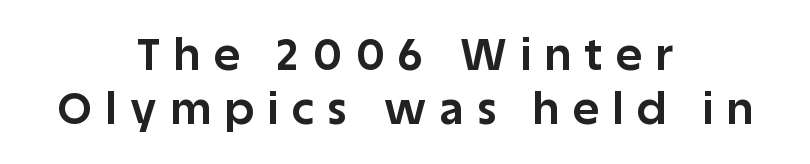
Do the characters align in a grid? No, the font is proportional. Notice how thick the strokes are: this is what a full bold looks like. The specimen reads as upright at a glance. Clear beneath every line of the passage. Is this a sans? Yes — the strokes have no serifs.
